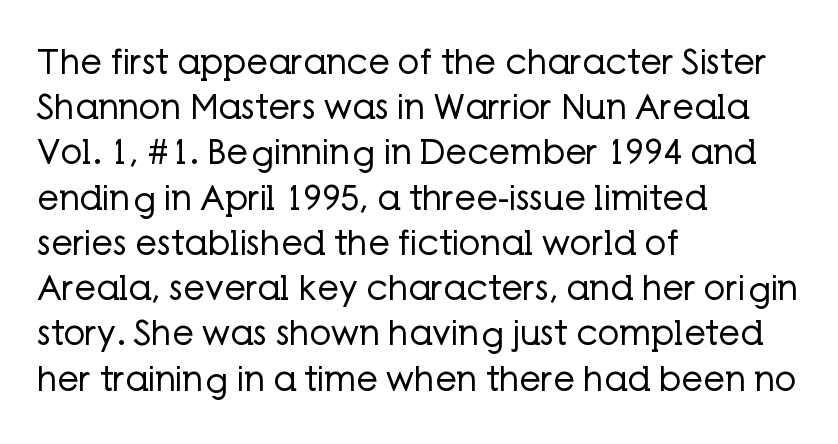
Q: Is the text bold? A: No.
Q: Is the text italic (slanted)? A: No, it is upright.
Q: Is the typeface a serif or a sans-serif typeface? A: Sans-serif.
Q: Is the text underlined? A: No.
Q: How is the paragraph aligned? A: Left-aligned.
Q: Is the spacing between letters normal or unusually wide? A: Normal.
Q: Is the spacing between lines tight, normal or loose? A: Normal.
Q: Width (condensed, normal, or wide)? A: Normal.
Q: Stroke contrast? A: Low.
Q: x-height? A: Medium.
Q: Monospaced? A: No.
